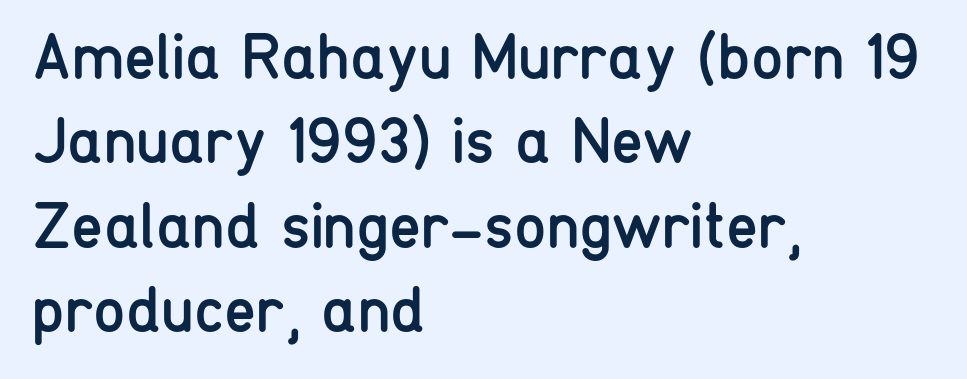
The space beneath each line is pristine and unruled. Ink coverage per letter is moderate at most. The rendering uses natural spacing where letterforms have individual widths. Evenly set lines give the paragraph a standard silhouette. A typesetter would call this zero additional tracking.
